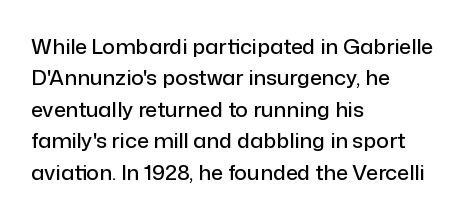
{"italic": "no", "underline": "no", "align": "left", "line_spacing": "normal", "line_spacing_ratio": 1.5, "letter_spacing": "normal", "letter_spacing_em": 0.0, "glyph_px": 21}
